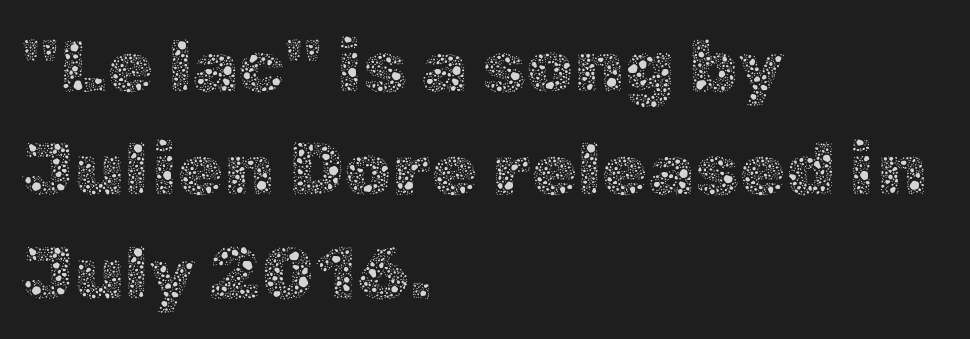
{"italic": "no", "bold": "no", "weight": "thin", "width": "normal", "x_height": "medium", "monospaced": "no", "underline": "no", "align": "left", "line_spacing": "normal", "line_spacing_ratio": 1.38, "letter_spacing": "normal", "letter_spacing_em": 0.0, "glyph_px": 75}
